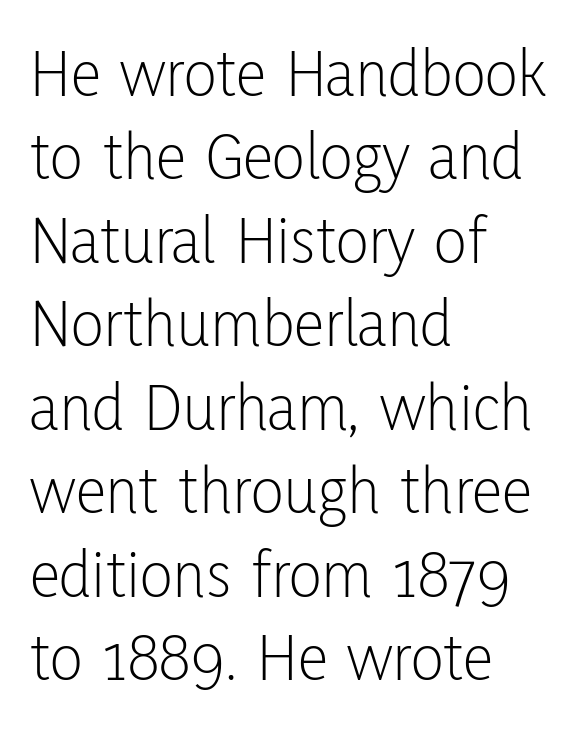
Q: Is the text bold? A: No.
Q: Is the text italic (slanted)? A: No, it is upright.
Q: Is the typeface a serif or a sans-serif typeface? A: Sans-serif.
Q: Is the text underlined? A: No.
Q: How is the paragraph aligned? A: Left-aligned.
Q: Is the spacing between letters normal or unusually wide? A: Normal.
Q: Width (condensed, normal, or wide)? A: Condensed.
Q: Stroke contrast? A: Low.
Q: x-height? A: Medium.
Q: Monospaced? A: No.
